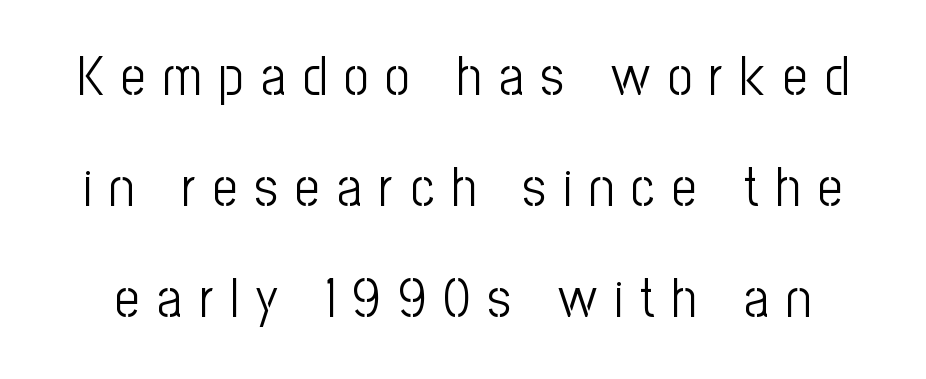
{"serif": "no", "italic": "no", "bold": "no", "weight": "light", "width": "condensed", "stroke_contrast": "low", "x_height": "medium", "monospaced": "no", "underline": "no", "line_spacing": "loose", "line_spacing_ratio": 2.06, "letter_spacing": "wide", "letter_spacing_em": 0.32, "glyph_px": 54}
